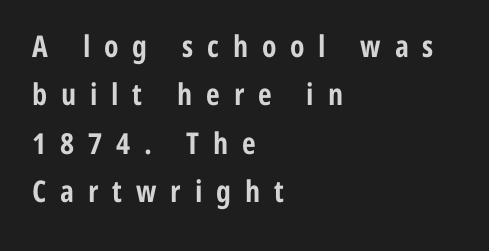
The image shows 30 px bold, condensed sans-serif type, upright; set left-aligned, normal line spacing (1.61x), unusually wide letter spacing (+0.46 em), not underlined; low stroke contrast and a medium x-height.
